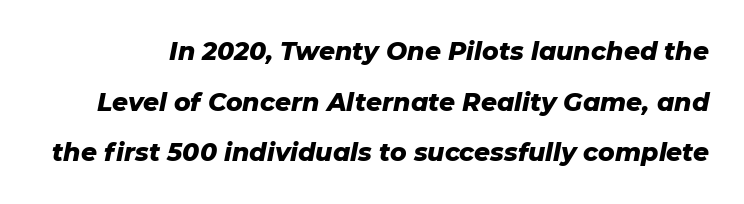
The horizontal fit of the characters is conventional and even. No word sits above an underline. A typesetter would call this leading open, well beyond the default. The passage shown is emphatically bold.
